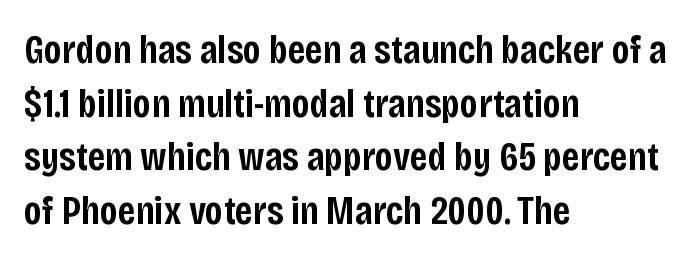
The image shows 41 px semibold, condensed sans-serif type, upright; set left-aligned, normal line spacing (1.31x), normal letter spacing, not underlined; low stroke contrast and a large x-height.
